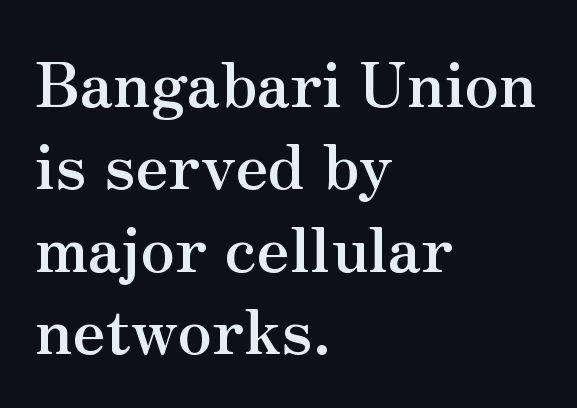
{"serif": "yes", "italic": "no", "bold": "yes", "weight": "semibold", "width": "normal", "stroke_contrast": "medium", "x_height": "small", "monospaced": "no", "underline": "no", "align": "left", "line_spacing": "normal", "line_spacing_ratio": 1.33, "letter_spacing": "normal", "letter_spacing_em": 0.0, "glyph_px": 62}
